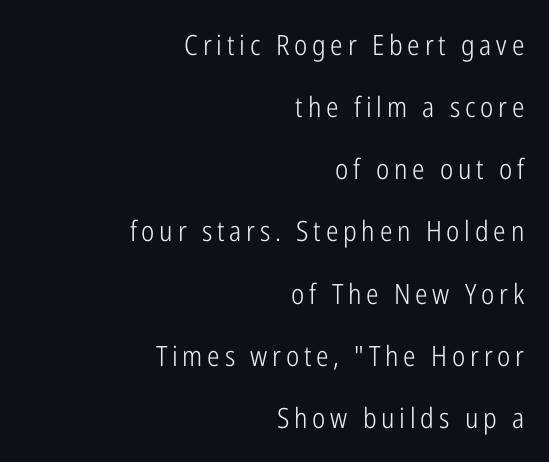
Q: Is the text bold? A: No.
Q: Is the text italic (slanted)? A: No, it is upright.
Q: Is the typeface a serif or a sans-serif typeface? A: Sans-serif.
Q: Is the text underlined? A: No.
Q: How is the paragraph aligned? A: Right-aligned.
Q: Is the spacing between lines tight, normal or loose? A: Loose.
Q: Width (condensed, normal, or wide)? A: Condensed.
Q: Stroke contrast? A: Low.
Q: x-height? A: Medium.
Q: Monospaced? A: No.
